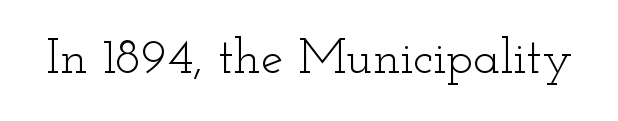
The tracking reads as untouched default to a designer's eye. The letters stand straight up with perfectly vertical stems. Stems and bowls with no extra thickness — not bold. Observe the serifs anchoring each vertical stroke in this sample. A clean baseline with only descenders dipping below it.
